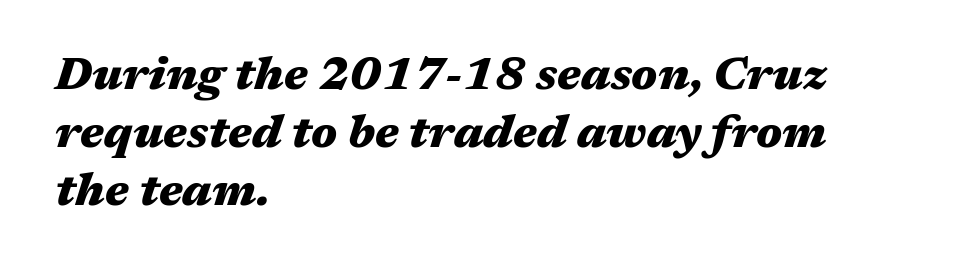
The image shows 46 px heavy, wide type, italic (leaning right); set left-aligned, normal line spacing (1.26x), normal letter spacing, not underlined; medium stroke contrast and a medium x-height.
